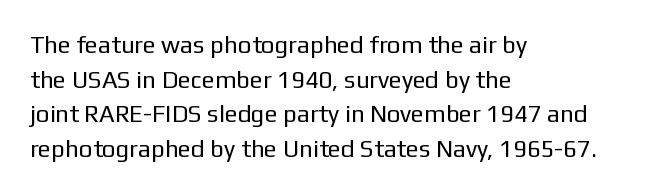
Q: Is the text bold? A: No.
Q: Is the text italic (slanted)? A: No, it is upright.
Q: Is the text underlined? A: No.
Q: How is the paragraph aligned? A: Left-aligned.
Q: Is the spacing between letters normal or unusually wide? A: Normal.
Q: Is the spacing between lines tight, normal or loose? A: Normal.
